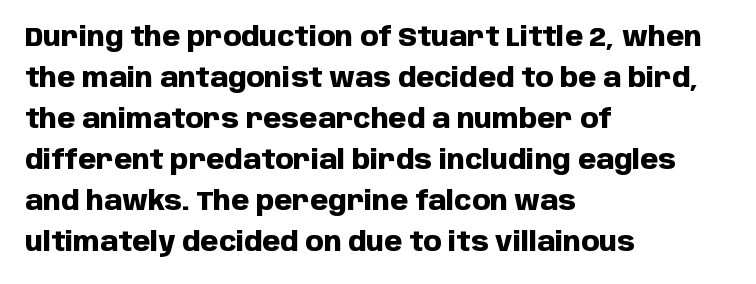
Q: Is the text bold? A: Yes.
Q: Is the text italic (slanted)? A: No, it is upright.
Q: Is the text underlined? A: No.
Q: How is the paragraph aligned? A: Left-aligned.
Q: Is the spacing between letters normal or unusually wide? A: Normal.
Q: Is the spacing between lines tight, normal or loose? A: Normal.
